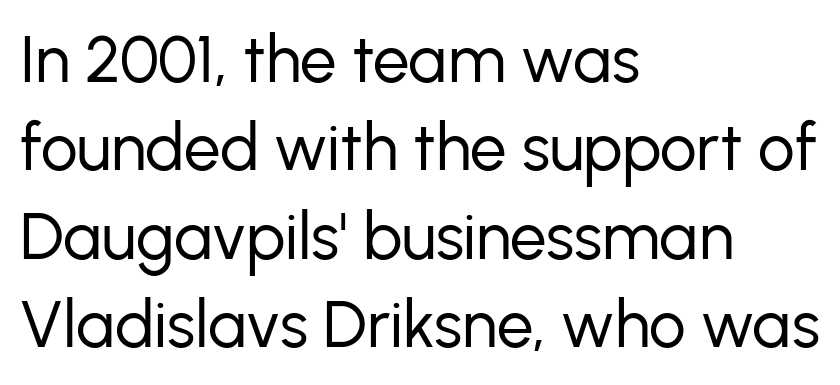
This sample uses an upright cut, with every glyph sitting square on the baseline. How are the letters spaced? Ordinarily, with no added tracking. The rows are spaced the way most documents space them. Layout note: lines flush left. The letters advance in unequal steps, a hallmark of proportional type. I'd call this a sans setting — the letters go barefoot.
